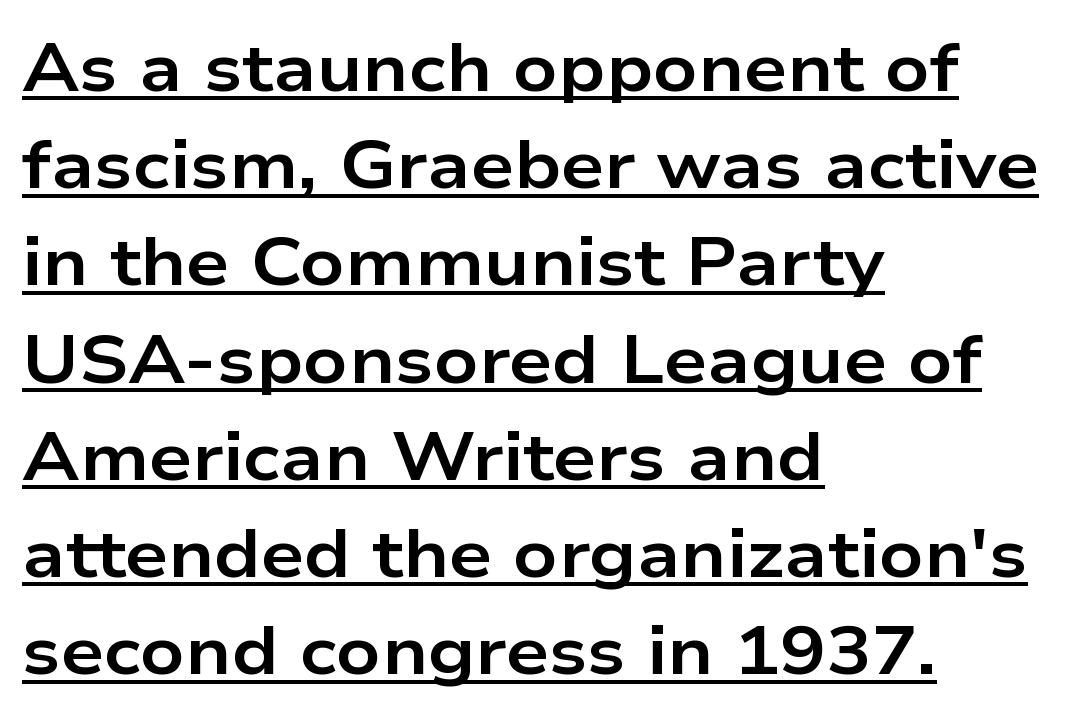
{"serif": "no", "italic": "no", "bold": "yes", "weight": "bold", "width": "wide", "stroke_contrast": "low", "x_height": "medium", "monospaced": "no", "underline": "yes", "align": "left", "line_spacing": "normal", "line_spacing_ratio": 1.43, "letter_spacing": "normal", "letter_spacing_em": 0.0, "glyph_px": 68}
